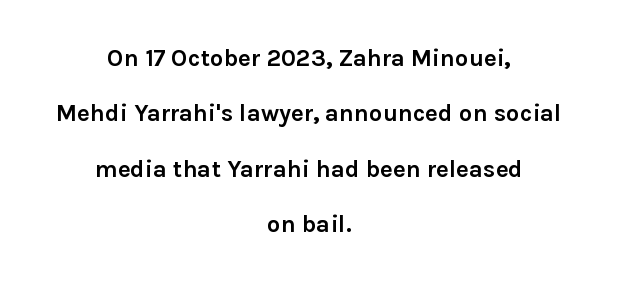
The image shows 24 px bold type, upright; set centered, loose line spacing (2.31x), normal letter spacing, not underlined.
